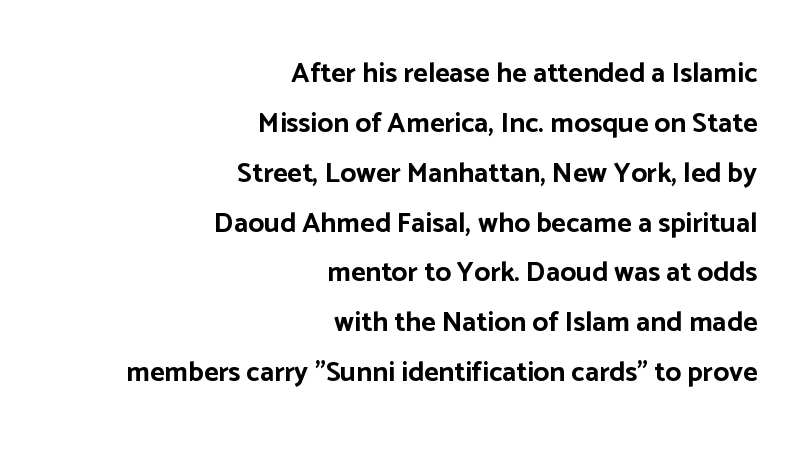
Does the type have serifs? No, each stem ends abruptly. Caption: standard tracking, unaltered. A roman cut, with each character standing at attention. Each letter keeps its own natural width here, so spacing adapts to shape.
